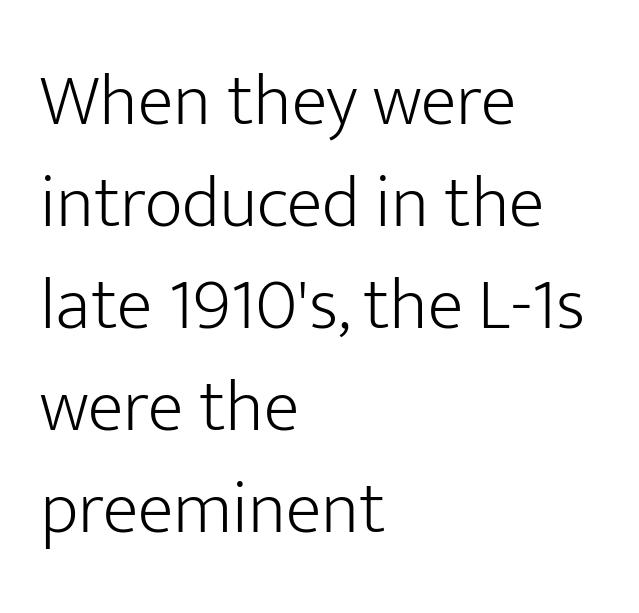
The image shows 74 px light sans-serif type, upright; set left-aligned, normal line spacing (1.38x), normal letter spacing, not underlined; low stroke contrast and a medium x-height.
